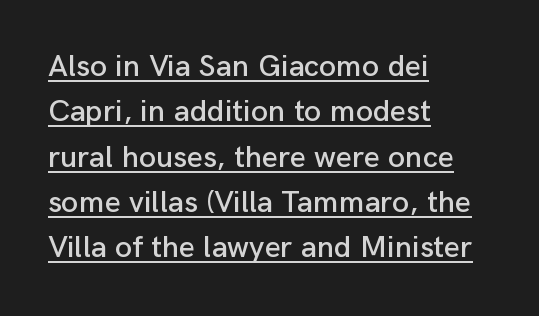
The image shows 31 px sans-serif type, upright; set left-aligned, normal line spacing (1.46x), normal letter spacing, underlined; low stroke contrast and a medium x-height.
